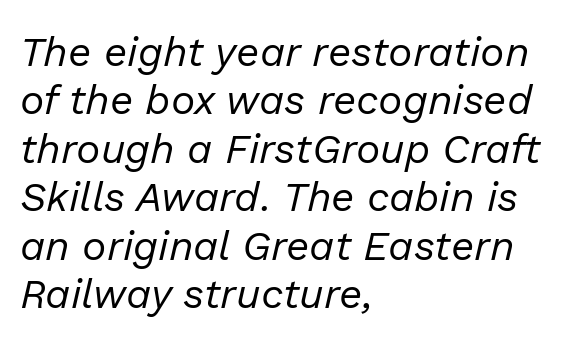
Slant detected: the letters are inclined. These lines are rendered in a variable-pitch font. Stems and bowls with no extra thickness — not bold. The strip under each line holds only bare page. The tracking reads as untouched default to a designer's eye. Every row of glyphs begins at an identical x-position on the left.
